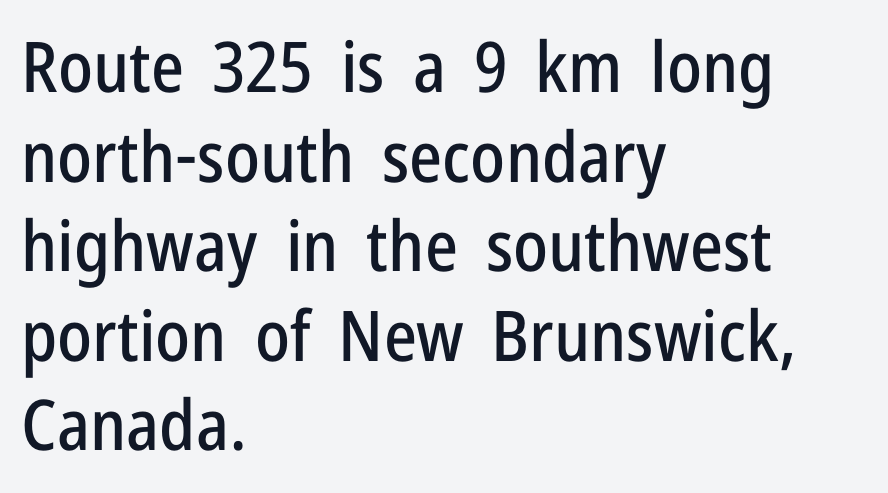
You could not count columns in this text — the font is proportionally spaced. Font category for this specimen: sans-serif. Casual observation: everything's shoved over to the left. Tall strokes in this sample are plumb rather than angled. The passage shown has conventional tracking throughout. The space directly below the letters is spotless.
